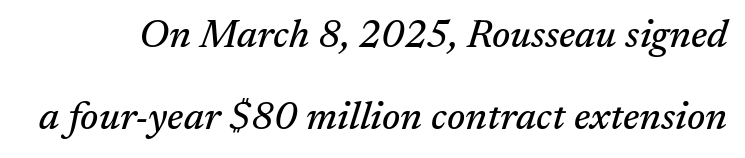
{"serif": "yes", "italic": "yes", "lean": "right", "slant_degrees": 17, "width": "normal", "stroke_contrast": "medium", "x_height": "medium", "monospaced": "no", "underline": "no", "line_spacing": "loose", "line_spacing_ratio": 2.09, "letter_spacing": "normal", "letter_spacing_em": 0.0, "glyph_px": 39}
